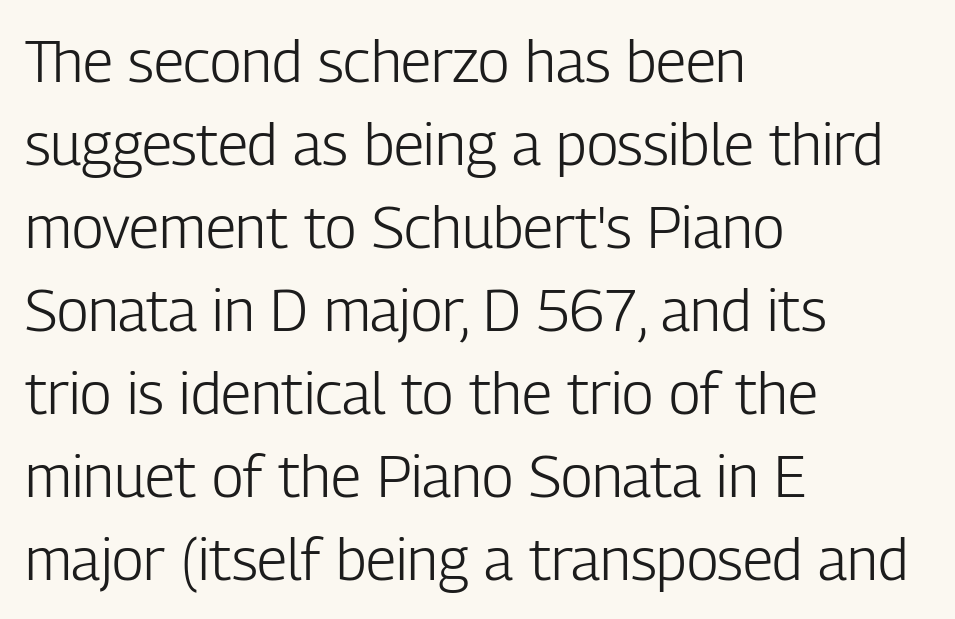
{"serif": "no", "italic": "no", "bold": "no", "weight": "light", "width": "condensed", "stroke_contrast": "low", "x_height": "medium", "monospaced": "no", "underline": "no", "align": "left", "line_spacing": "normal", "line_spacing_ratio": 1.43, "letter_spacing": "normal", "letter_spacing_em": 0.0, "glyph_px": 58}
